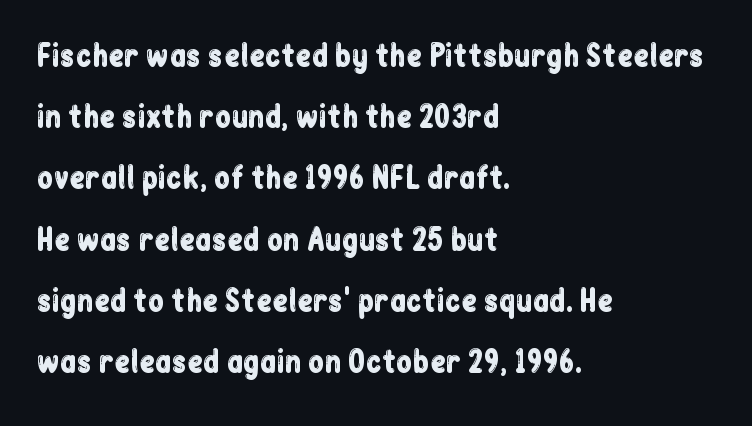
The image shows 29 px condensed sans-serif type, upright; set left-aligned, loose line spacing (2.11x), normal letter spacing, not underlined; low stroke contrast and a medium x-height.
